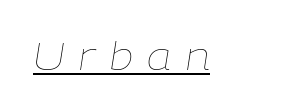
Like a heading marked for emphasis, these lines bear an underscore. Do the characters align in a grid? No, the font is proportional. Tall strokes in this sample are angled rather than plumb. Loose tracking; the words dissolve into strings of separated letters.
